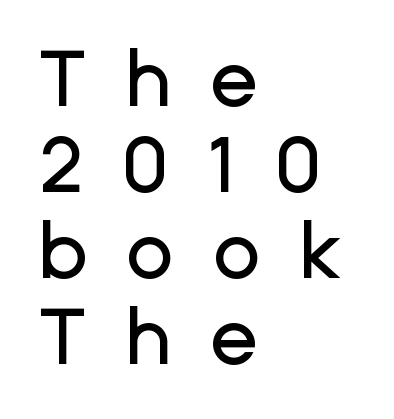
The image shows 79 px sans-serif type, upright; set left-aligned, tight line spacing (1.09x), unusually wide letter spacing (+0.48 em), not underlined; low stroke contrast and a medium x-height.
